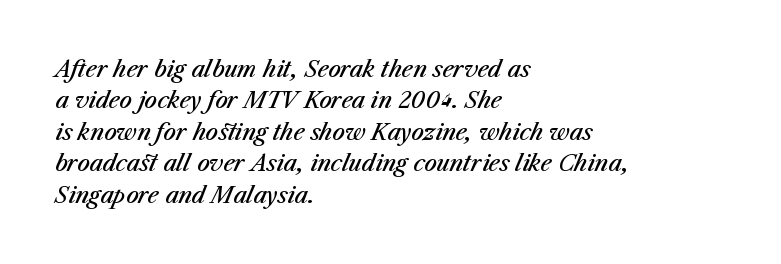
{"italic": "yes", "lean": "right", "slant_degrees": 23, "bold": "semi", "underline": "no", "align": "left", "line_spacing": "normal", "line_spacing_ratio": 1.43, "letter_spacing": "normal", "letter_spacing_em": 0.0, "glyph_px": 22}
